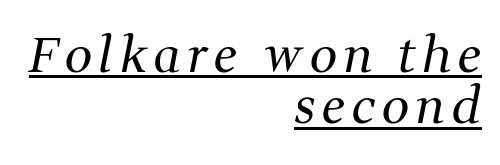
{"serif": "yes", "italic": "yes", "lean": "right", "slant_degrees": 11, "bold": "no", "weight": "regular", "width": "normal", "stroke_contrast": "medium", "x_height": "medium", "monospaced": "no", "underline": "yes", "align": "right", "line_spacing": "tight", "line_spacing_ratio": 1.05, "glyph_px": 49}
